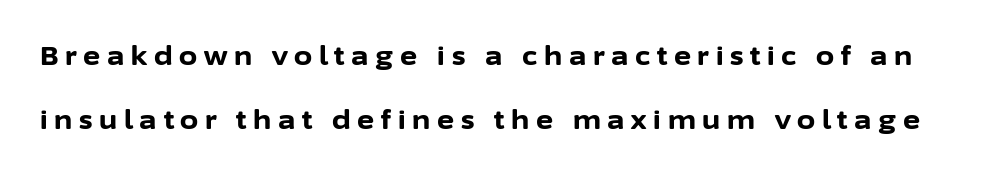
Q: Is the text bold? A: Yes.
Q: Is the text italic (slanted)? A: No, it is upright.
Q: Is the text underlined? A: No.
Q: Is the spacing between letters normal or unusually wide? A: Unusually wide.
Q: Is the spacing between lines tight, normal or loose? A: Loose.
